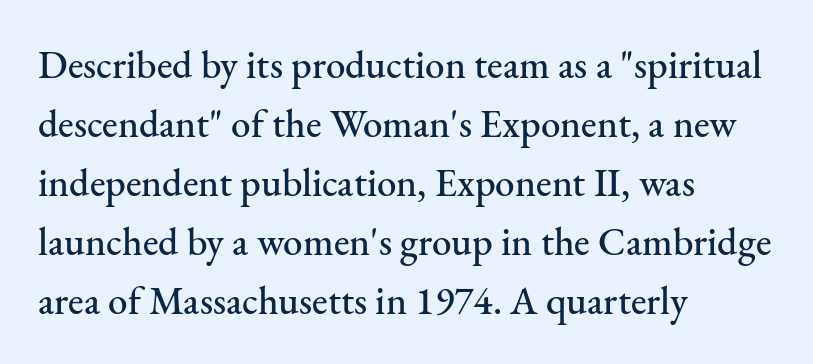
The passage shown is typeset with a serif family. Style check: upright. You could not count columns in this text — the font is proportionally spaced. Regular leading.
